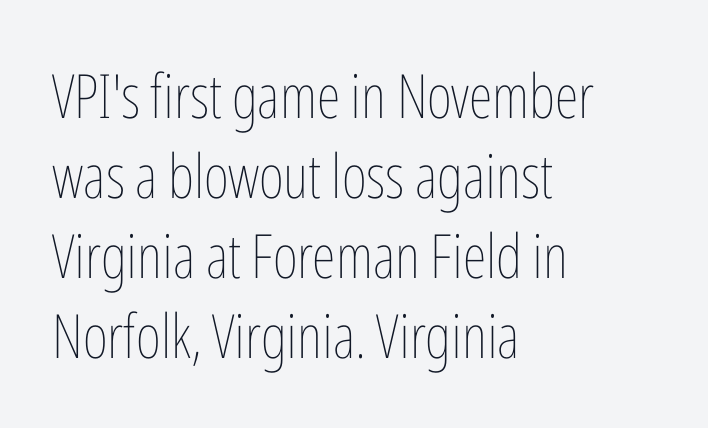
Q: Is the text bold? A: No.
Q: Is the text italic (slanted)? A: No, it is upright.
Q: Is the text underlined? A: No.
Q: How is the paragraph aligned? A: Left-aligned.
Q: Is the spacing between letters normal or unusually wide? A: Normal.
Q: Is the spacing between lines tight, normal or loose? A: Normal.
Q: Width (condensed, normal, or wide)? A: Condensed.
Q: Stroke contrast? A: Low.
Q: x-height? A: Medium.
Q: Monospaced? A: No.
